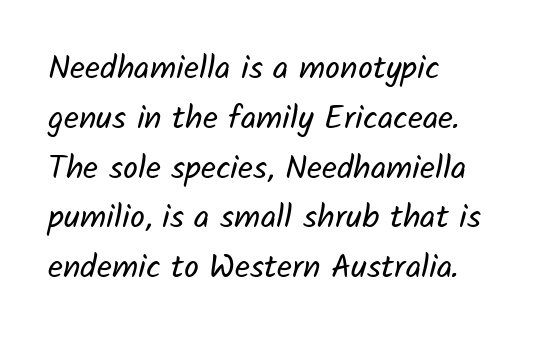
Q: Is the text bold? A: No.
Q: Is the typeface a serif or a sans-serif typeface? A: Sans-serif.
Q: Is the text underlined? A: No.
Q: How is the paragraph aligned? A: Left-aligned.
Q: Is the spacing between letters normal or unusually wide? A: Normal.
Q: Is the spacing between lines tight, normal or loose? A: Normal.
Q: Width (condensed, normal, or wide)? A: Normal.
Q: Stroke contrast? A: Low.
Q: x-height? A: Medium.
Q: Monospaced? A: No.
